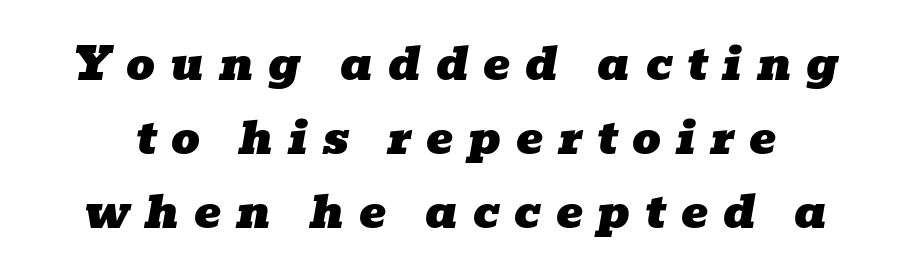
Varying glyph widths throughout — classic text-font behaviour. The space directly below the letters is spotless. Notice how descenders clear the ascenders below comfortably — that's standard leading. Does the lettering tilt? It does — this is italic. Is this a sans? No — the strokes have serifs. Tracking here is generous; glyphs stand well apart from one another.
